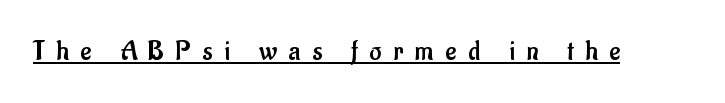
The image shows 29 px regular-weight, condensed sans-serif type, upright; set unusually wide letter spacing (+0.41 em), underlined; low stroke contrast and a small x-height.
